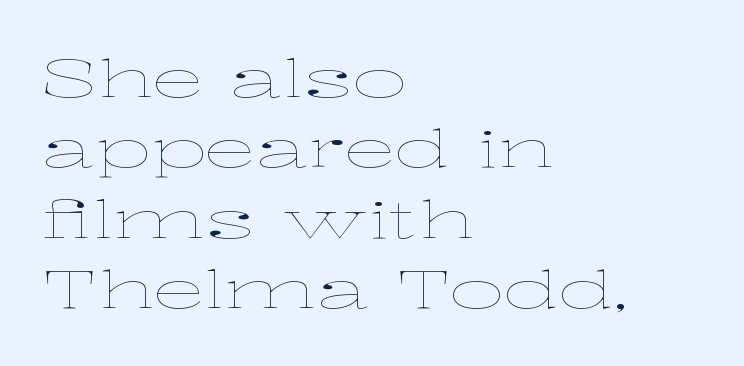
Q: Is the text bold? A: No.
Q: Is the text italic (slanted)? A: No, it is upright.
Q: Is the text underlined? A: No.
Q: How is the paragraph aligned? A: Left-aligned.
Q: Is the spacing between letters normal or unusually wide? A: Normal.
Q: Is the spacing between lines tight, normal or loose? A: Normal.
Q: Width (condensed, normal, or wide)? A: Wide.
Q: Stroke contrast? A: Low.
Q: x-height? A: Medium.
Q: Monospaced? A: No.
